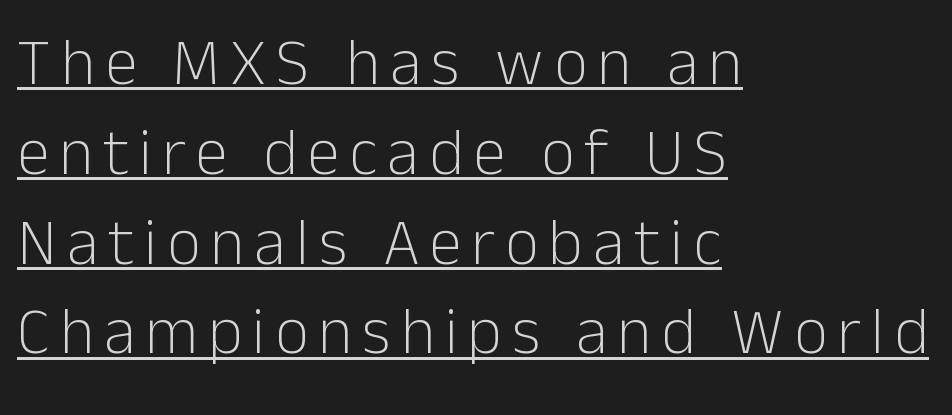
{"serif": "no", "italic": "no", "bold": "no", "weight": "light", "width": "normal", "stroke_contrast": "low", "x_height": "medium", "monospaced": "no", "underline": "yes", "align": "left", "line_spacing": "normal", "line_spacing_ratio": 1.36, "glyph_px": 66}
